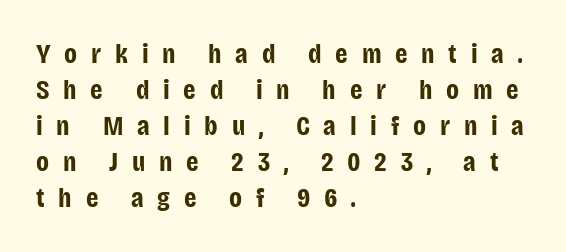
The image shows 28 px bold, condensed sans-serif type, upright; set left-aligned, normal line spacing (1.29x), unusually wide letter spacing (+0.49 em), not underlined; low stroke contrast and a large x-height.
